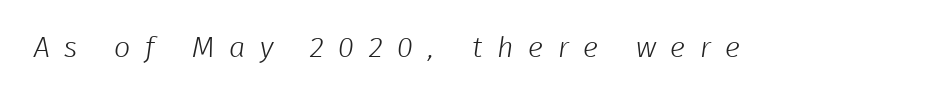
{"serif": "no", "bold": "no", "weight": "light", "width": "normal", "stroke_contrast": "low", "x_height": "medium", "monospaced": "no", "underline": "no", "letter_spacing": "wide", "letter_spacing_em": 0.5, "glyph_px": 29}
